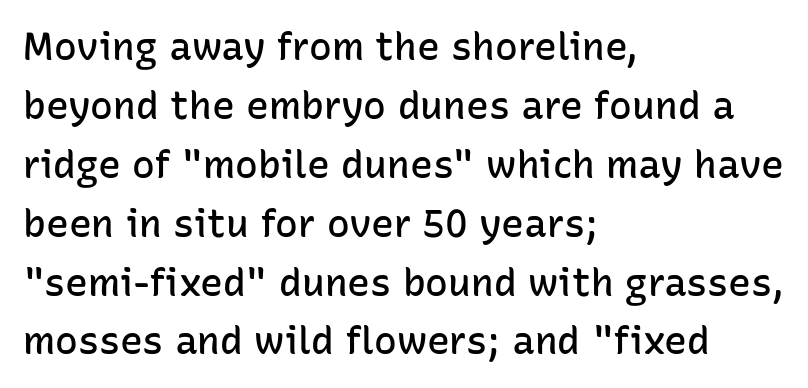
Is this a fixed-width face? No — the glyphs have proportional, varying widths. The baseline area is clear. The compositor pushed each line to the left boundary. Quick note: interline space is typical. In terms of letterform style, serifs are entirely absent. The lettering holds an erect, upright posture throughout.
